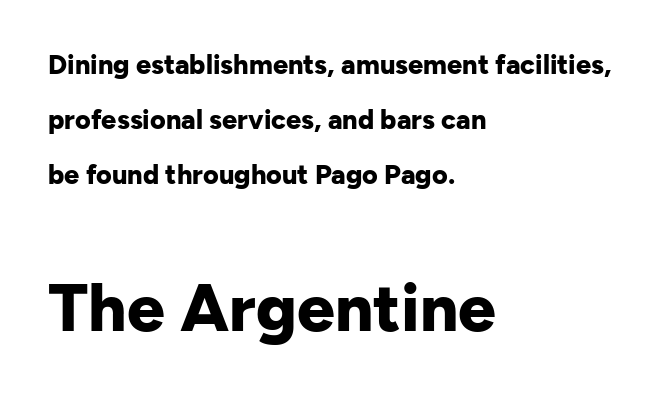
Q: Is the text bold? A: Yes.
Q: Is the text italic (slanted)? A: No, it is upright.
Q: Is the typeface a serif or a sans-serif typeface? A: Sans-serif.
Q: Is the text underlined? A: No.
Q: How is the paragraph aligned? A: Left-aligned.
Q: Is the spacing between letters normal or unusually wide? A: Normal.
Q: Is the spacing between lines tight, normal or loose? A: Loose.
Q: Which block of text is set in a larger size, the first (top) or the second (bottom)? A: The second (bottom) one.
Q: Width (condensed, normal, or wide)? A: Normal.
Q: Stroke contrast? A: Low.
Q: x-height? A: Medium.
Q: Monospaced? A: No.
